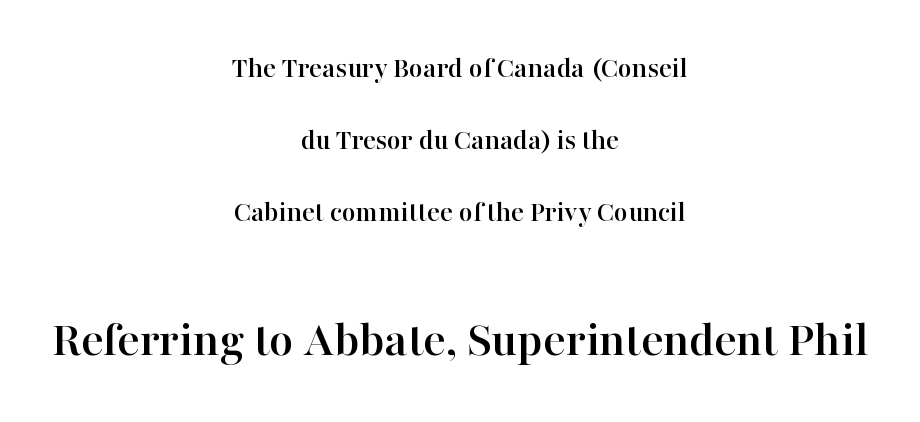
Q: Is the text italic (slanted)? A: No, it is upright.
Q: Is the typeface a serif or a sans-serif typeface? A: Serif.
Q: Is the text underlined? A: No.
Q: How is the paragraph aligned? A: Centered.
Q: Is the spacing between letters normal or unusually wide? A: Normal.
Q: Is the spacing between lines tight, normal or loose? A: Loose.
Q: Which block of text is set in a larger size, the first (top) or the second (bottom)? A: The second (bottom) one.
Q: Width (condensed, normal, or wide)? A: Normal.
Q: Stroke contrast? A: High.
Q: x-height? A: Medium.
Q: Monospaced? A: No.
